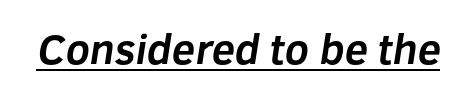
Q: Is the text bold? A: Yes.
Q: Is the typeface a serif or a sans-serif typeface? A: Sans-serif.
Q: Is the text underlined? A: Yes.
Q: Is the spacing between letters normal or unusually wide? A: Normal.
Q: Width (condensed, normal, or wide)? A: Normal.
Q: Stroke contrast? A: Low.
Q: x-height? A: Medium.
Q: Monospaced? A: No.
